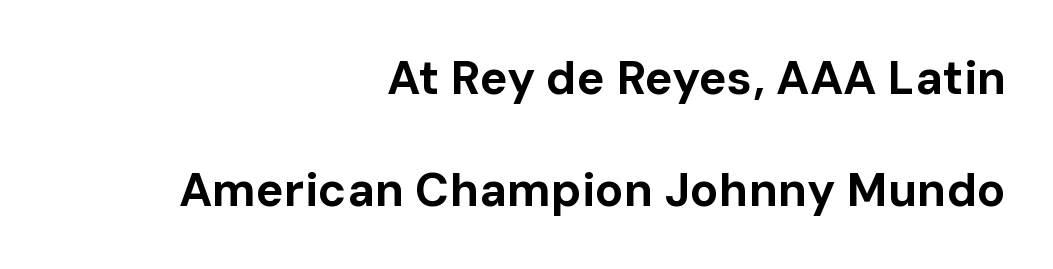
The image shows 47 px bold sans-serif type, upright; set right-aligned, loose line spacing (2.39x), normal letter spacing, not underlined; low stroke contrast and a medium x-height.
